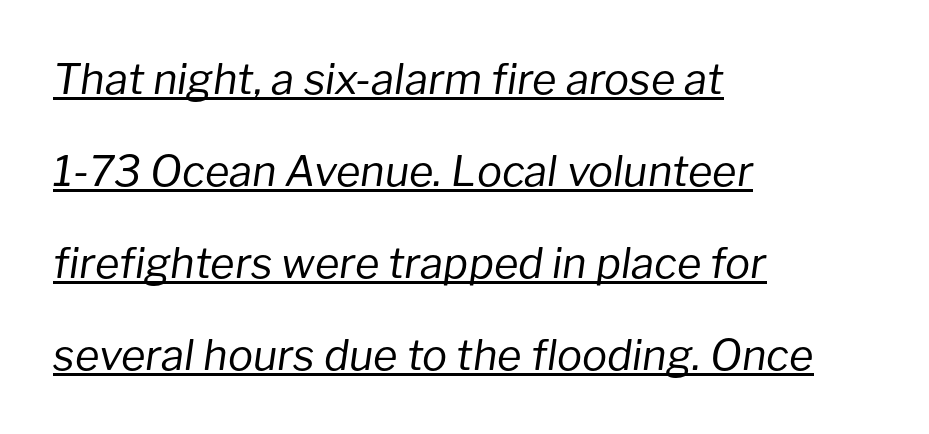
The image shows 42 px regular-weight type, italic (leaning right); set left-aligned, loose line spacing (2.19x), normal letter spacing, underlined; low stroke contrast and a medium x-height.
